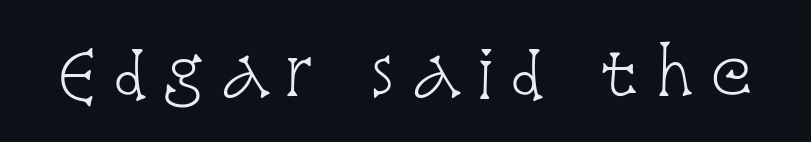
Q: Is the text bold? A: No.
Q: Is the text italic (slanted)? A: No, it is upright.
Q: Is the typeface a serif or a sans-serif typeface? A: Serif.
Q: Is the text underlined? A: No.
Q: Is the spacing between letters normal or unusually wide? A: Unusually wide.
Q: Width (condensed, normal, or wide)? A: Condensed.
Q: Stroke contrast? A: Low.
Q: x-height? A: Large.
Q: Monospaced? A: No.
